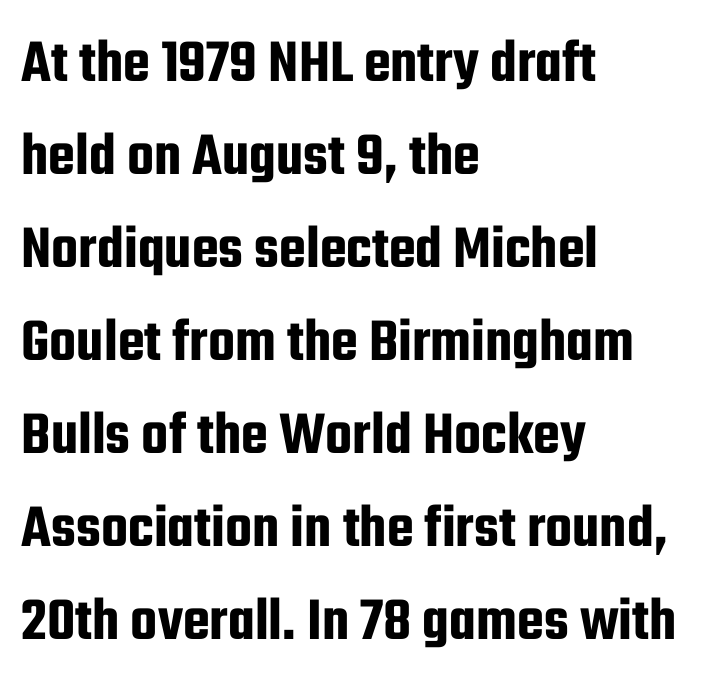
The image shows 62 px condensed sans-serif type, upright; set left-aligned, normal line spacing (1.5x), normal letter spacing, not underlined; low stroke contrast and a medium x-height.
